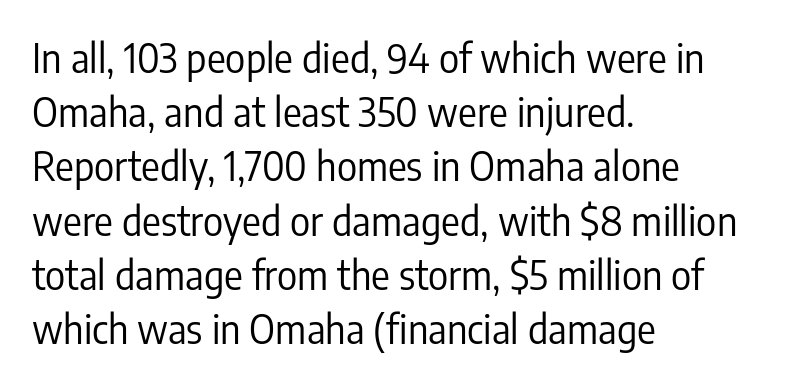
{"serif": "no", "italic": "no", "bold": "no", "weight": "regular", "width": "condensed", "stroke_contrast": "low", "x_height": "medium", "monospaced": "no", "underline": "no", "align": "left", "line_spacing": "normal", "line_spacing_ratio": 1.39, "letter_spacing": "normal", "letter_spacing_em": 0.0, "glyph_px": 39}
